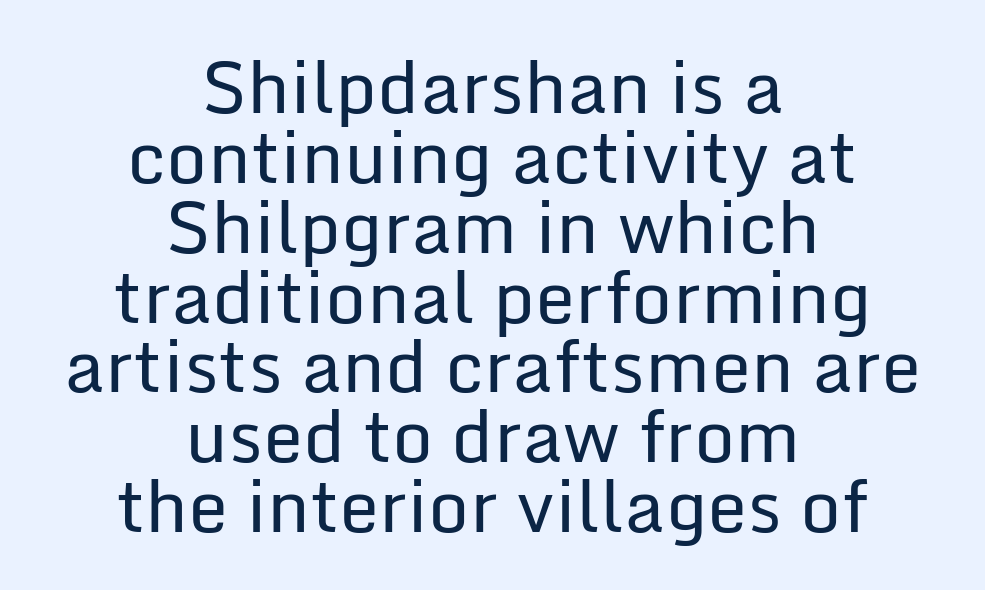
The image shows 72 px regular-weight sans-serif type, upright; set centered, tight line spacing (0.97x), normal letter spacing, not underlined; low stroke contrast and a medium x-height.
